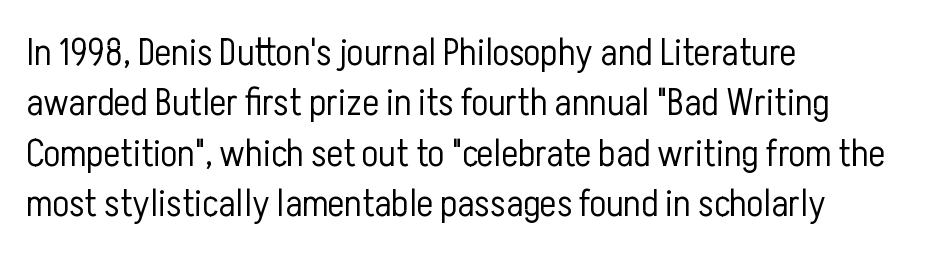
The image shows 39 px light, condensed sans-serif type, upright; set left-aligned, normal line spacing (1.29x), normal letter spacing, not underlined; low stroke contrast and a medium x-height.
